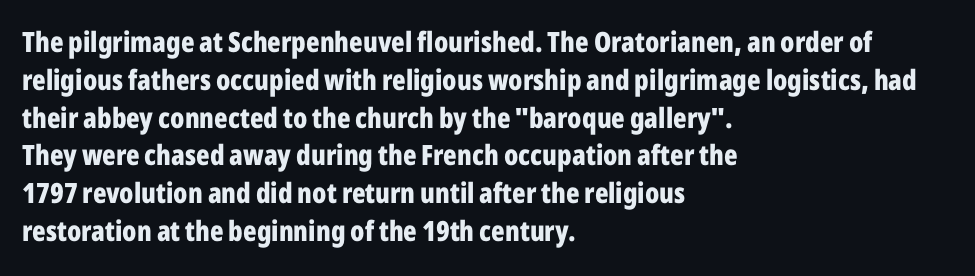
The image shows 28 px bold, condensed sans-serif type, upright; set left-aligned, normal line spacing (1.35x), normal letter spacing, not underlined; low stroke contrast and a medium x-height.
